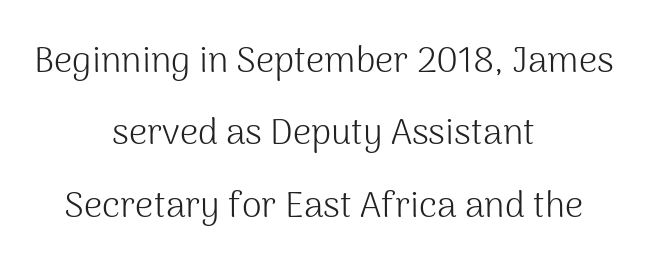
This sample is center-justified, so both line endings float freely. A typesetter would call this proportional, since set widths differ per character. Heft: none added — not bold. Reading down the column, the eye jumps a long way to each next line. Look at the bottom of the vertical strokes: they stop flat, with no serifs.
